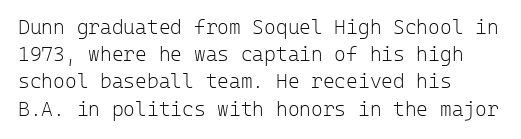
Q: Is the text bold? A: No.
Q: Is the text italic (slanted)? A: No, it is upright.
Q: Is the text underlined? A: No.
Q: How is the paragraph aligned? A: Left-aligned.
Q: Is the spacing between letters normal or unusually wide? A: Normal.
Q: Is the spacing between lines tight, normal or loose? A: Normal.
